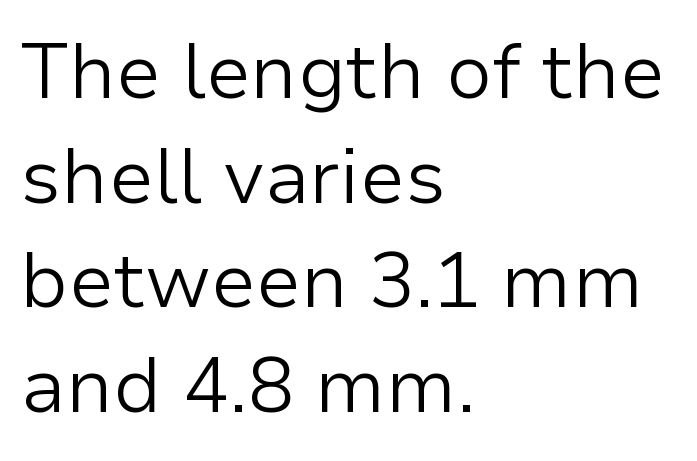
You can tell it's not italic because the verticals are truly vertical. Each new line begins a customary step beneath the previous one. The lines are quadded left. Descenders are the only things crossing below the line.
